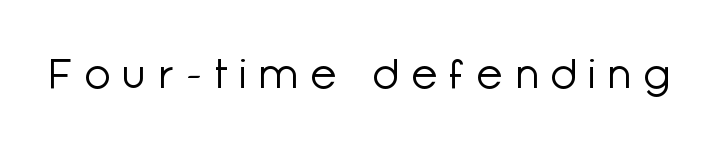
Q: Is the text bold? A: No.
Q: Is the text italic (slanted)? A: No, it is upright.
Q: Is the typeface a serif or a sans-serif typeface? A: Sans-serif.
Q: Is the text underlined? A: No.
Q: Is the spacing between letters normal or unusually wide? A: Unusually wide.
Q: Width (condensed, normal, or wide)? A: Normal.
Q: Stroke contrast? A: Low.
Q: x-height? A: Medium.
Q: Monospaced? A: No.
